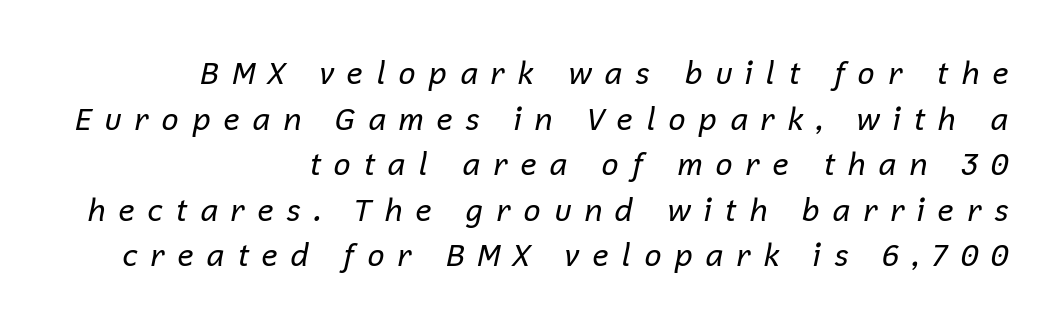
The image shows 31 px regular-weight type, italic (leaning right); set right-aligned, normal line spacing (1.47x), unusually wide letter spacing (+0.38 em), not underlined; low stroke contrast and a medium x-height.
